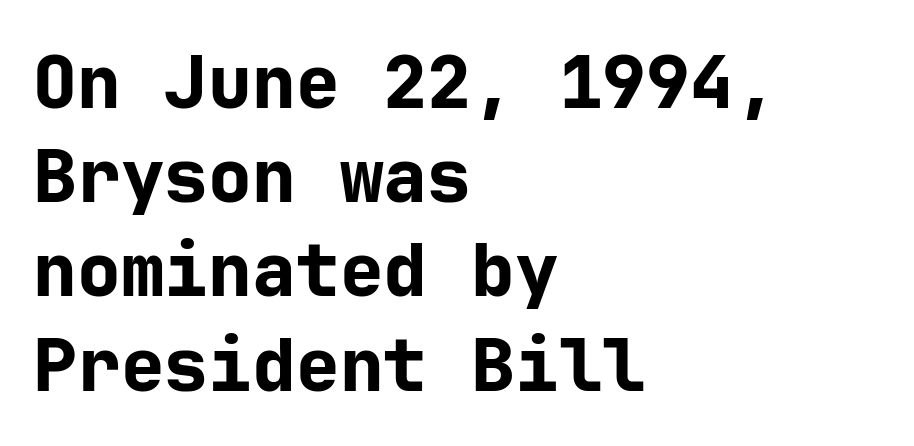
How are the letters spaced? Ordinarily, with no added tracking. Decoration check: the copy has no underline. Its strokes are broad and dark, the hallmark of bold type. The designer left line spacing at the default. Teacher's note: observe the even left margin — that is flush-left alignment. Every stem runs plumb, perpendicular to the baseline.
